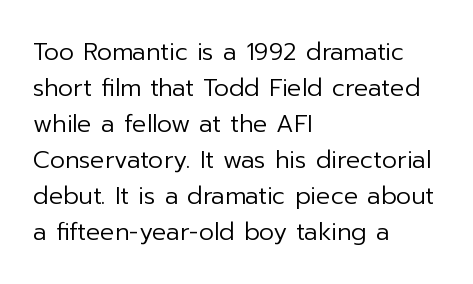
The image shows 24 px text type, upright; set left-aligned, normal line spacing (1.5x), normal letter spacing, not underlined.
